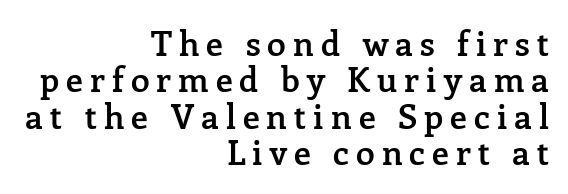
{"serif": "yes", "italic": "no", "bold": "semi", "weight": "semibold", "width": "normal", "stroke_contrast": "low", "x_height": "medium", "monospaced": "no", "underline": "no", "align": "right", "line_spacing": "tight", "line_spacing_ratio": 1.07, "letter_spacing": "wide", "letter_spacing_em": 0.21, "glyph_px": 34}
